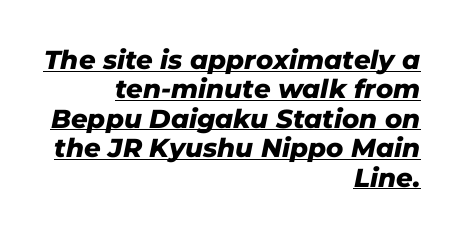
Q: Is the text bold? A: Yes.
Q: Is the text italic (slanted)? A: Yes, it leans right by about 11 degrees.
Q: Is the text underlined? A: Yes.
Q: How is the paragraph aligned? A: Right-aligned.
Q: Is the spacing between letters normal or unusually wide? A: Normal.
Q: Is the spacing between lines tight, normal or loose? A: Tight.
